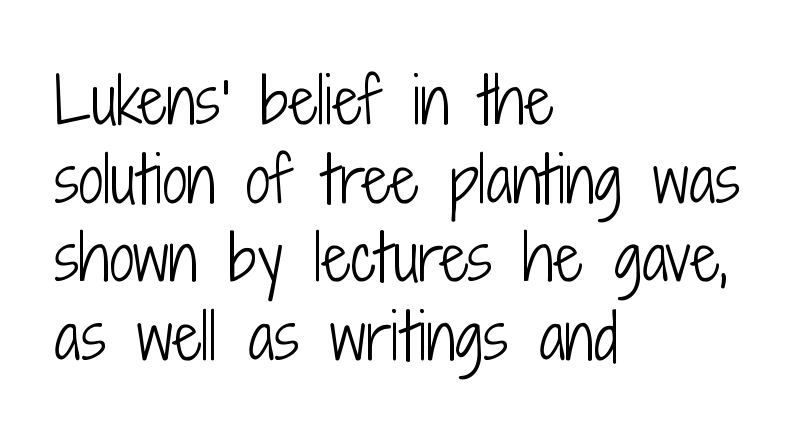
{"serif": "no", "italic": "no", "bold": "no", "weight": "light", "width": "condensed", "stroke_contrast": "low", "x_height": "medium", "monospaced": "no", "underline": "no", "align": "left", "line_spacing": "normal", "line_spacing_ratio": 1.27, "letter_spacing": "normal", "letter_spacing_em": 0.0, "glyph_px": 62}
